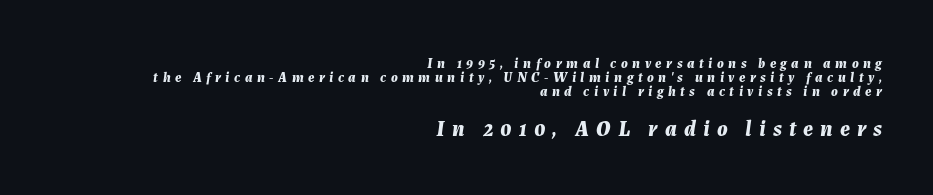
{"italic": "yes", "lean": "right", "slant_degrees": 7, "bold": "yes", "underline": "no", "align": "right", "line_spacing": "tight", "line_spacing_ratio": 0.99, "letter_spacing": "wide", "letter_spacing_em": 0.32, "larger_block": "second", "size_ratio": 1.57, "glyph_px": 22}
